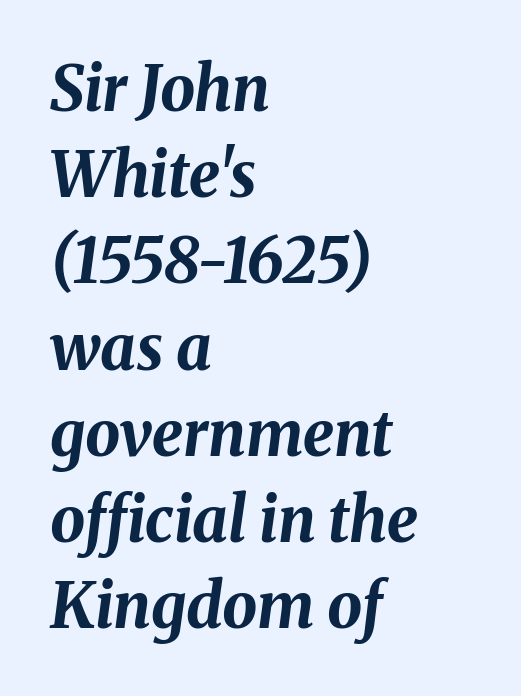
Q: Is the text bold? A: Yes.
Q: Is the text italic (slanted)? A: Yes, it leans right by about 8 degrees.
Q: Is the text underlined? A: No.
Q: How is the paragraph aligned? A: Left-aligned.
Q: Is the spacing between letters normal or unusually wide? A: Normal.
Q: Is the spacing between lines tight, normal or loose? A: Normal.
Q: Width (condensed, normal, or wide)? A: Normal.
Q: Stroke contrast? A: Medium.
Q: x-height? A: Medium.
Q: Monospaced? A: No.
